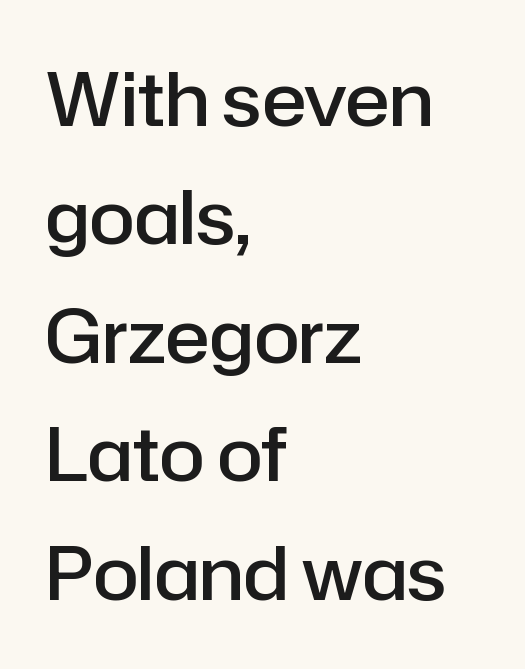
{"serif": "no", "italic": "no", "bold": "semi", "weight": "semibold", "width": "normal", "stroke_contrast": "low", "x_height": "medium", "monospaced": "no", "underline": "no", "align": "left", "line_spacing": "normal", "line_spacing_ratio": 1.6, "letter_spacing": "normal", "letter_spacing_em": 0.0, "glyph_px": 74}
